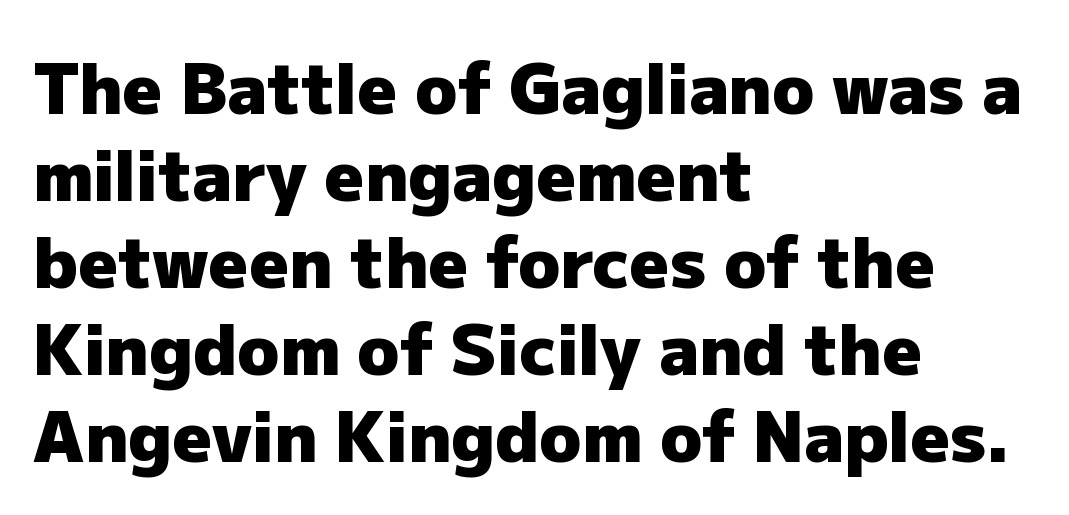
In terms of weight, the rendering is a true, heavy bold. What kind of face is this? One without serifs — a sans. Casual observation: everything's shoved over to the left. Characters follow at the spacing the type designer built in. Ordinary non-slanted type is in use. Beneath every word, the page is bare.
